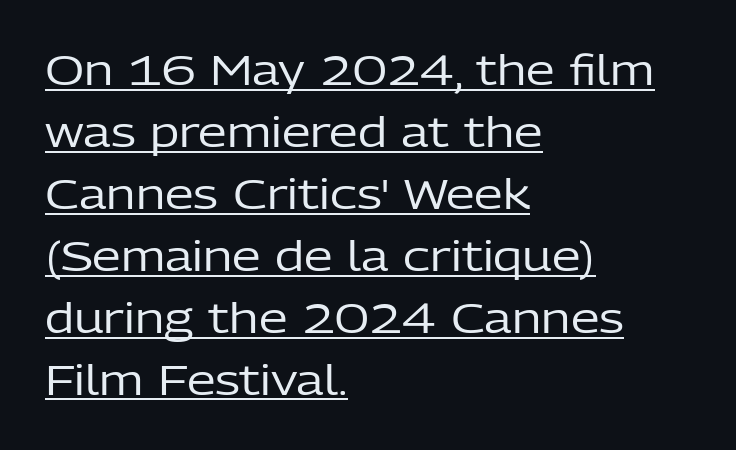
Q: Is the text bold? A: No.
Q: Is the text italic (slanted)? A: No, it is upright.
Q: Is the typeface a serif or a sans-serif typeface? A: Sans-serif.
Q: Is the text underlined? A: Yes.
Q: How is the paragraph aligned? A: Left-aligned.
Q: Is the spacing between letters normal or unusually wide? A: Normal.
Q: Is the spacing between lines tight, normal or loose? A: Normal.
Q: Width (condensed, normal, or wide)? A: Normal.
Q: Stroke contrast? A: Low.
Q: x-height? A: Medium.
Q: Monospaced? A: No.
